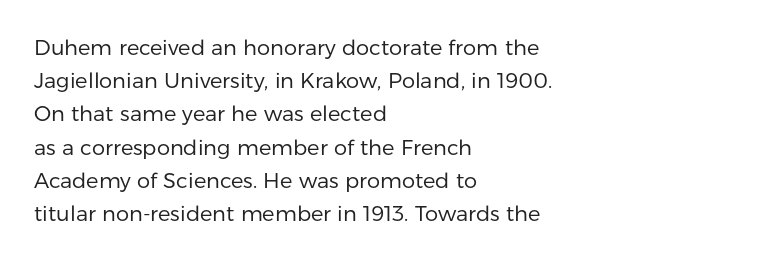
The face looks like a standard text weight, possibly lighter. Short and long lines alike share a common starting point at left. Vertically, the passage feels balanced, rows spaced as you'd expect. A bare baseline throughout the passage. Here the glyphs are tracked normally, forming tight word shapes.
